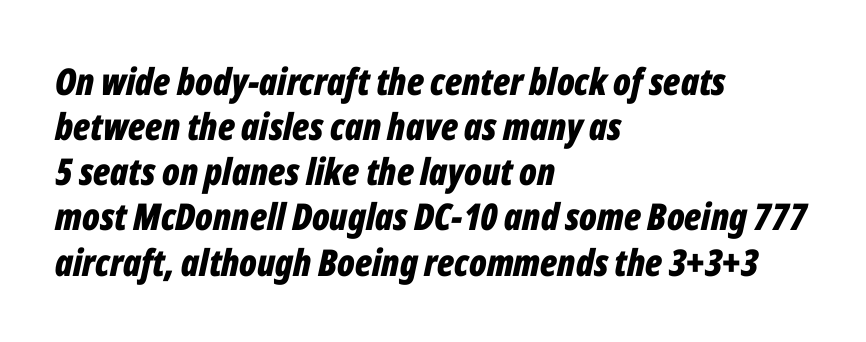
Q: Is the text bold? A: Yes.
Q: Is the text italic (slanted)? A: Yes, it leans right by about 12 degrees.
Q: Is the text underlined? A: No.
Q: How is the paragraph aligned? A: Left-aligned.
Q: Is the spacing between letters normal or unusually wide? A: Normal.
Q: Width (condensed, normal, or wide)? A: Condensed.
Q: Stroke contrast? A: Low.
Q: x-height? A: Medium.
Q: Monospaced? A: No.
